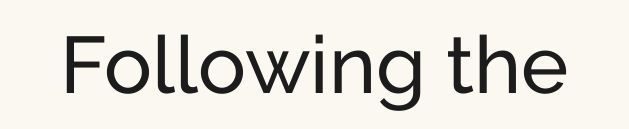
Q: Is the text bold? A: No.
Q: Is the text italic (slanted)? A: No, it is upright.
Q: Is the typeface a serif or a sans-serif typeface? A: Sans-serif.
Q: Is the text underlined? A: No.
Q: Is the spacing between letters normal or unusually wide? A: Normal.
Q: Width (condensed, normal, or wide)? A: Normal.
Q: Stroke contrast? A: Low.
Q: x-height? A: Medium.
Q: Monospaced? A: No.
